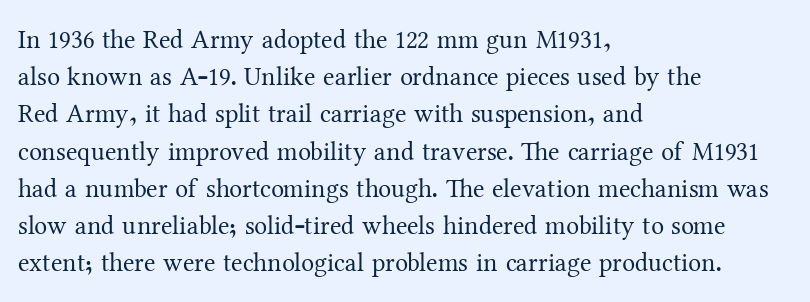
The image shows 26 px text type, upright; set left-aligned, normal line spacing (1.43x), normal letter spacing, not underlined.
